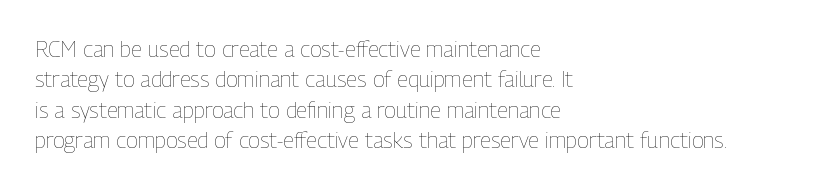
{"italic": "no", "bold": "no", "underline": "no", "align": "left", "line_spacing": "normal", "line_spacing_ratio": 1.38, "letter_spacing": "normal", "letter_spacing_em": 0.0, "glyph_px": 22}
